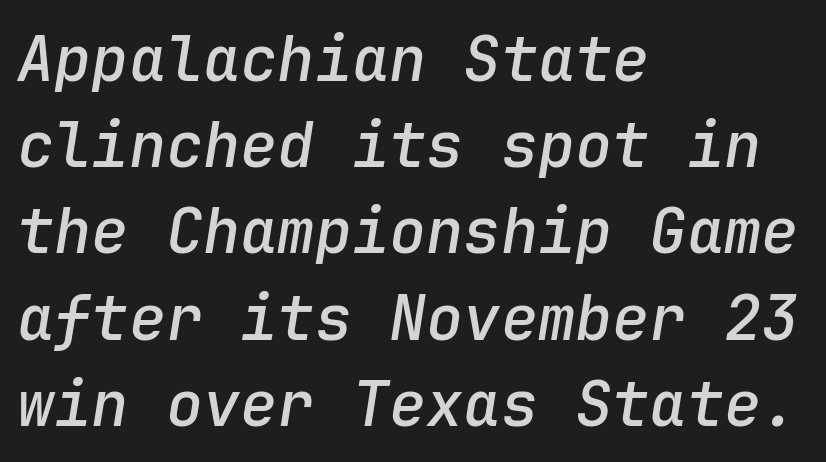
Does the copy run flush right? No — it runs flush left. Characters follow at the spacing the type designer built in. The typesetting leans somewhat heavy: a semibold. One glance says typical: line gaps are just what's usual. Slanted lettering throughout. Underline: absent.
